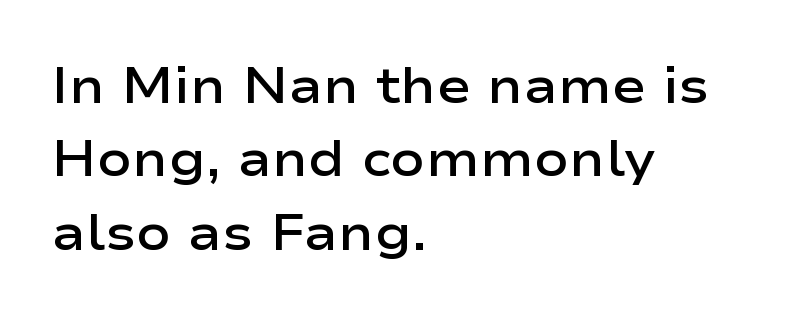
{"serif": "no", "italic": "no", "bold": "semi", "weight": "semibold", "width": "wide", "stroke_contrast": "low", "x_height": "medium", "monospaced": "no", "underline": "no", "align": "left", "line_spacing": "normal", "line_spacing_ratio": 1.44, "letter_spacing": "normal", "letter_spacing_em": 0.0, "glyph_px": 51}
